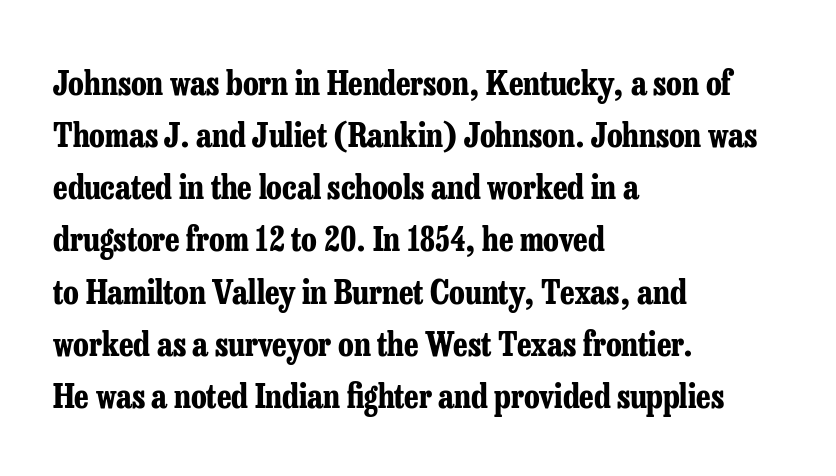
Has an underline been added? It has not. The letters carry serifs — small finishing strokes at the ends of their stems. Characters follow at the spacing the type designer built in. A classic flush-left, rag-right setting is used for this passage.
